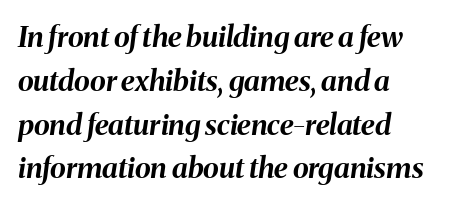
{"italic": "yes", "lean": "right", "slant_degrees": 8, "bold": "yes", "weight": "bold", "width": "normal", "stroke_contrast": "medium", "x_height": "medium", "monospaced": "no", "underline": "no", "align": "left", "line_spacing": "normal", "line_spacing_ratio": 1.51, "letter_spacing": "normal", "letter_spacing_em": 0.0, "glyph_px": 29}
